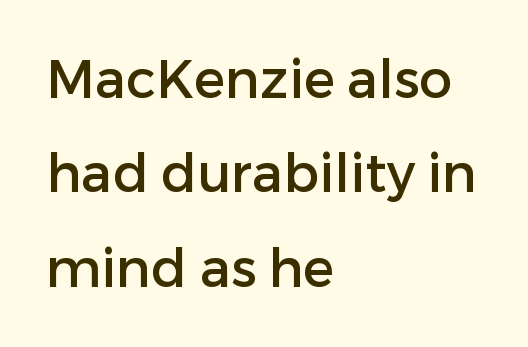
The image shows 53 px sans-serif type, upright; set left-aligned, line spacing 1.78x, normal letter spacing, not underlined; low stroke contrast and a medium x-height.
